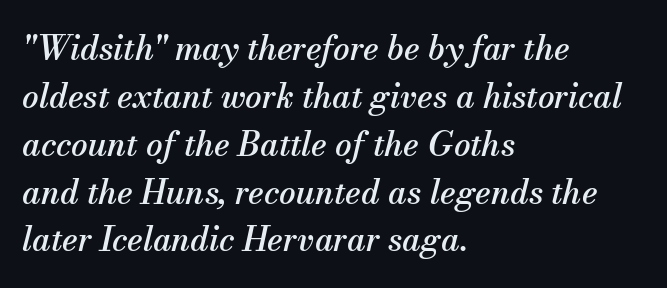
Serif or sans? Serif — the stroke terminals have little feet. Rule under the text: the space is simply empty. Quick note: italic. The rendering uses natural spacing where letterforms have individual widths. Summary of vertical rhythm: regular, with standard interline spacing.
